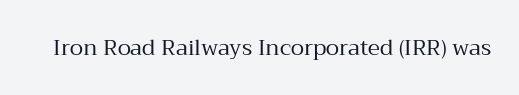
The space directly below the letters is spotless. Quick note: not italic, upright. The line texture is even and compact thanks to regular tracking. These glyphs show unthickened strokes, regular width or finer.
